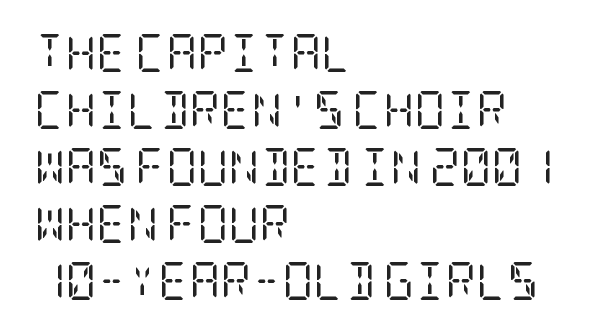
{"serif": "yes", "italic": "no", "bold": "no", "weight": "regular", "width": "condensed", "stroke_contrast": "low", "x_height": "large", "underline": "no", "align": "left", "line_spacing": "normal", "line_spacing_ratio": 1.5, "letter_spacing": "normal", "letter_spacing_em": 0.0, "glyph_px": 38}
